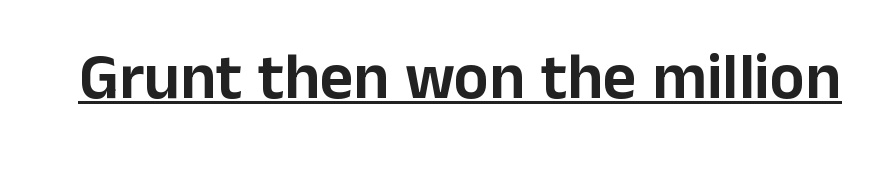
Q: Is the text italic (slanted)? A: No, it is upright.
Q: Is the typeface a serif or a sans-serif typeface? A: Sans-serif.
Q: Is the text underlined? A: Yes.
Q: Is the spacing between letters normal or unusually wide? A: Normal.
Q: Width (condensed, normal, or wide)? A: Normal.
Q: Stroke contrast? A: Low.
Q: x-height? A: Medium.
Q: Monospaced? A: No.
